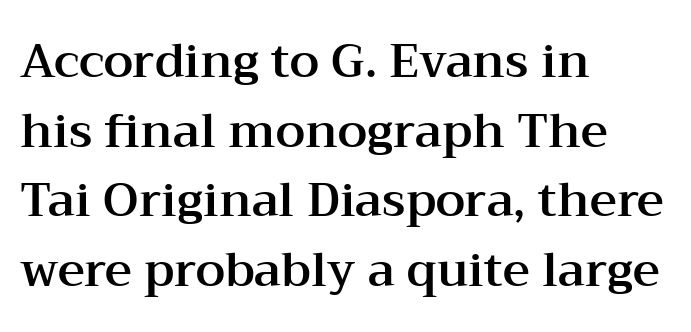
{"serif": "yes", "italic": "no", "width": "wide", "stroke_contrast": "medium", "x_height": "medium", "monospaced": "no", "underline": "no", "align": "left", "line_spacing": "normal", "line_spacing_ratio": 1.48, "letter_spacing": "normal", "letter_spacing_em": 0.0, "glyph_px": 47}
